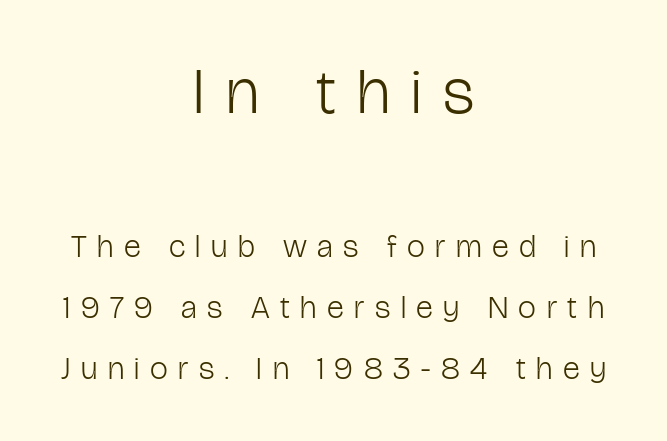
{"serif": "no", "italic": "no", "bold": "no", "weight": "light", "width": "condensed", "stroke_contrast": "low", "x_height": "medium", "monospaced": "no", "underline": "no", "align": "center", "line_spacing": "loose", "line_spacing_ratio": 1.9, "letter_spacing": "wide", "letter_spacing_em": 0.33, "larger_block": "first", "size_ratio": 2.03, "glyph_px": 65}
